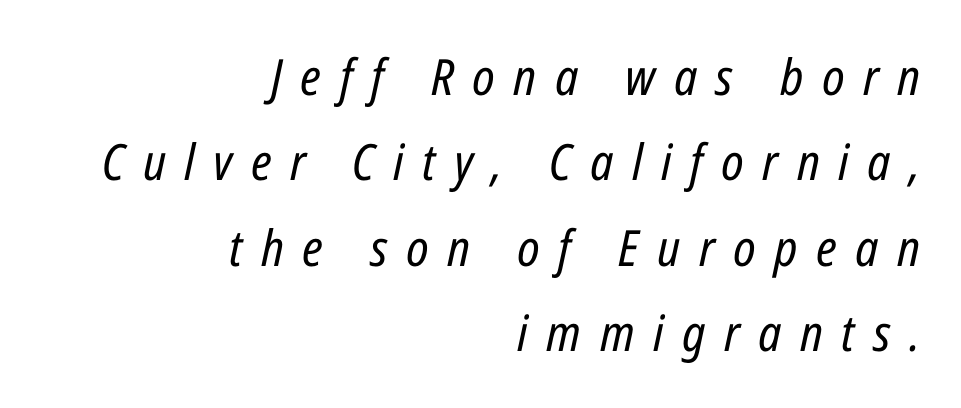
The image shows 50 px regular-weight, condensed type, italic (leaning right); set right-aligned, line spacing 1.71x, unusually wide letter spacing (+0.37 em), not underlined; low stroke contrast and a medium x-height.
